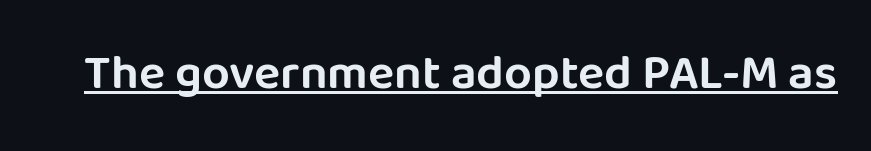
Is this a sans? Yes — the strokes have no serifs. The letters advance in unequal steps, a hallmark of proportional type. This sample uses plain, unmodified letter spacing. Underline: present. The type sits square on the baseline with zero lean.
